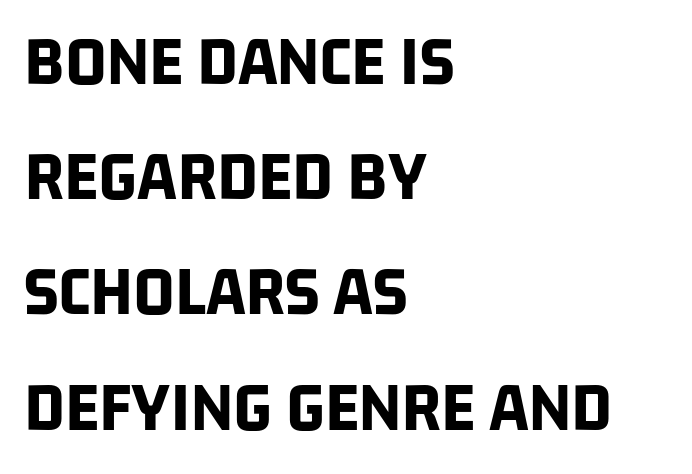
Character widths vary here, with narrow letters taking less room than wide ones. The specimen omits any rule beneath the text block's lines. The lines in this sample share a left origin and differ only in where they stop. Inter-character spacing is left at the font's built-in metrics. Notice how thick the strokes are: this is what a full bold looks like.
